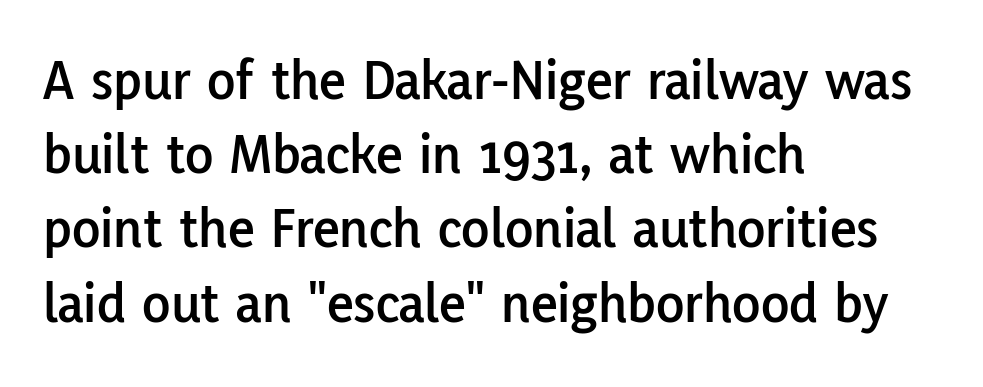
The image shows 58 px sans-serif type, upright; set left-aligned, normal line spacing (1.28x), normal letter spacing, not underlined; low stroke contrast and a medium x-height.
